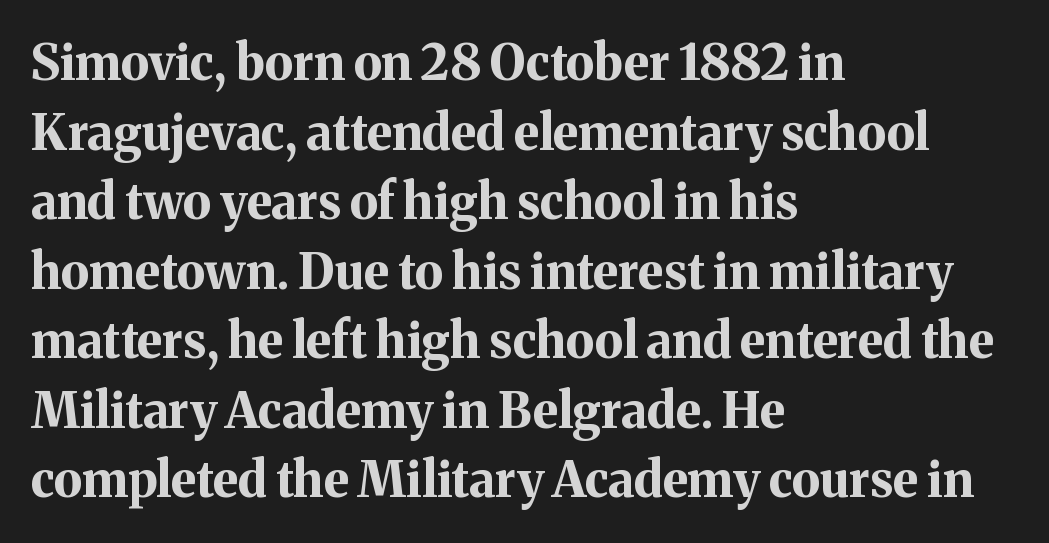
In terms of leading, this rendering sits right in the middle. The face used here is seriffed, in the tradition of book romans. The specimen reads as upright at a glance. The foot of each line stays bare and open.
